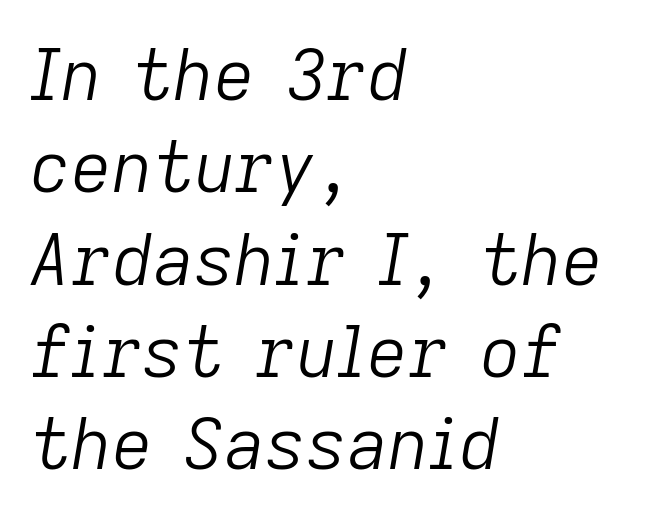
The image shows 71 px light type, italic (leaning right); set left-aligned, normal line spacing (1.3x), normal letter spacing, not underlined; low stroke contrast and a medium x-height.
